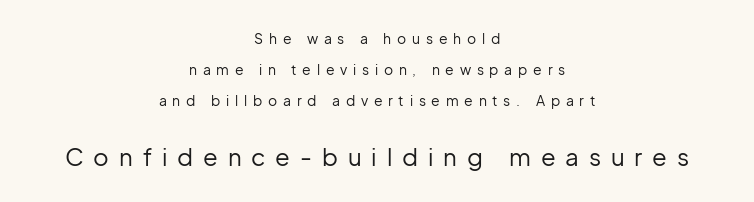
The image shows 24 px text type, upright; set centered, loose line spacing (2.22x), unusually wide letter spacing (+0.41 em), not underlined; the second (bottom) block is 1.71x larger.
